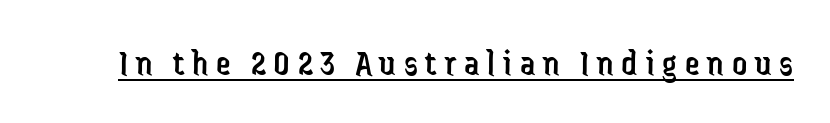
These lines have a slow, spaced-out rhythm from letter to letter. The letters advance in unequal steps, a hallmark of proportional type. This sample uses an upright cut, with every glyph sitting square on the baseline. Heaviness? Minimal to ordinary, like unemphasized prose.
